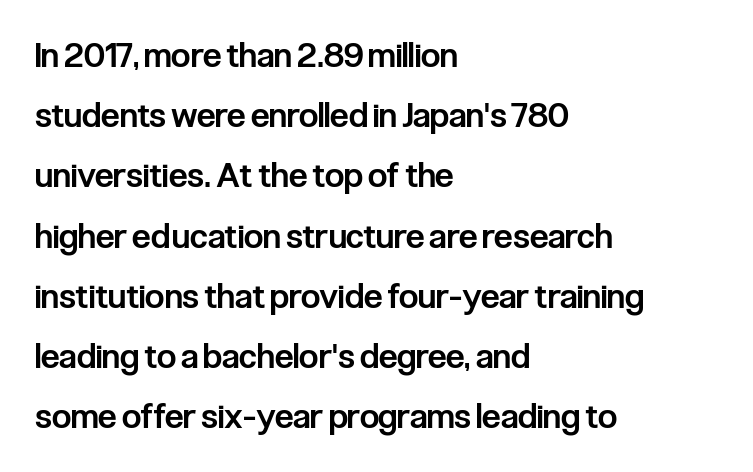
The designer went with a sans here, leaving each stem footless. Caption: standard tracking, unaltered. Semibold letterforms, between regular and bold. The baseline area is clear. Tall strokes in this sample are plumb rather than angled.
